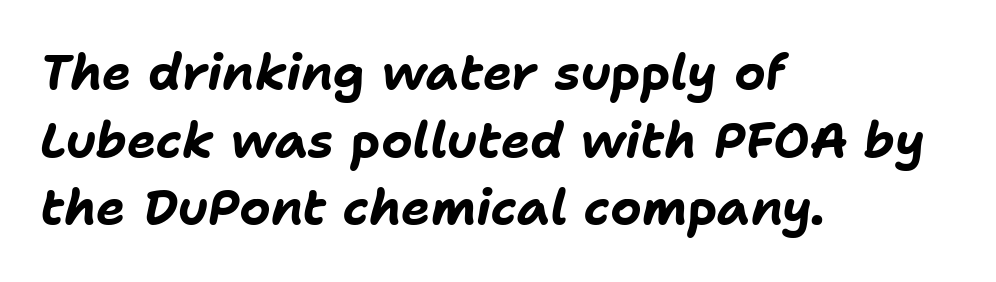
{"italic": "yes", "lean": "right", "slant_degrees": 11, "bold": "yes", "weight": "bold", "width": "normal", "stroke_contrast": "low", "x_height": "medium", "monospaced": "no", "underline": "no", "align": "left", "line_spacing": "normal", "line_spacing_ratio": 1.38, "letter_spacing": "normal", "letter_spacing_em": 0.0, "glyph_px": 49}
